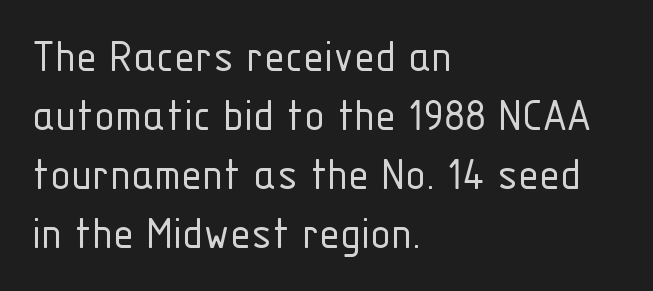
{"serif": "no", "italic": "no", "bold": "no", "weight": "light", "width": "condensed", "stroke_contrast": "low", "x_height": "medium", "monospaced": "no", "underline": "no", "align": "left", "line_spacing_ratio": 1.23, "letter_spacing": "normal", "letter_spacing_em": 0.0, "glyph_px": 48}
